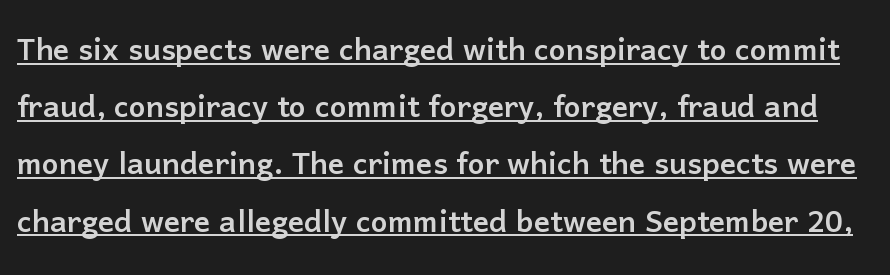
The image shows 40 px sans-serif type, upright; set normal line spacing (1.43x), normal letter spacing, underlined; low stroke contrast and a medium x-height.
